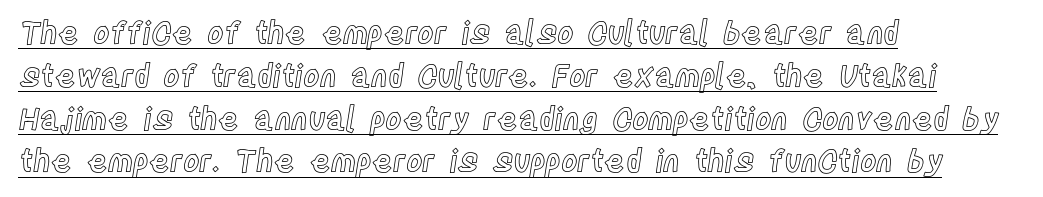
Q: Is the text italic (slanted)? A: Yes.
Q: Is the text underlined? A: Yes.
Q: How is the paragraph aligned? A: Left-aligned.
Q: Is the spacing between letters normal or unusually wide? A: Normal.
Q: Is the spacing between lines tight, normal or loose? A: Normal.
Q: Width (condensed, normal, or wide)? A: Condensed.
Q: x-height? A: Large.
Q: Monospaced? A: No.
